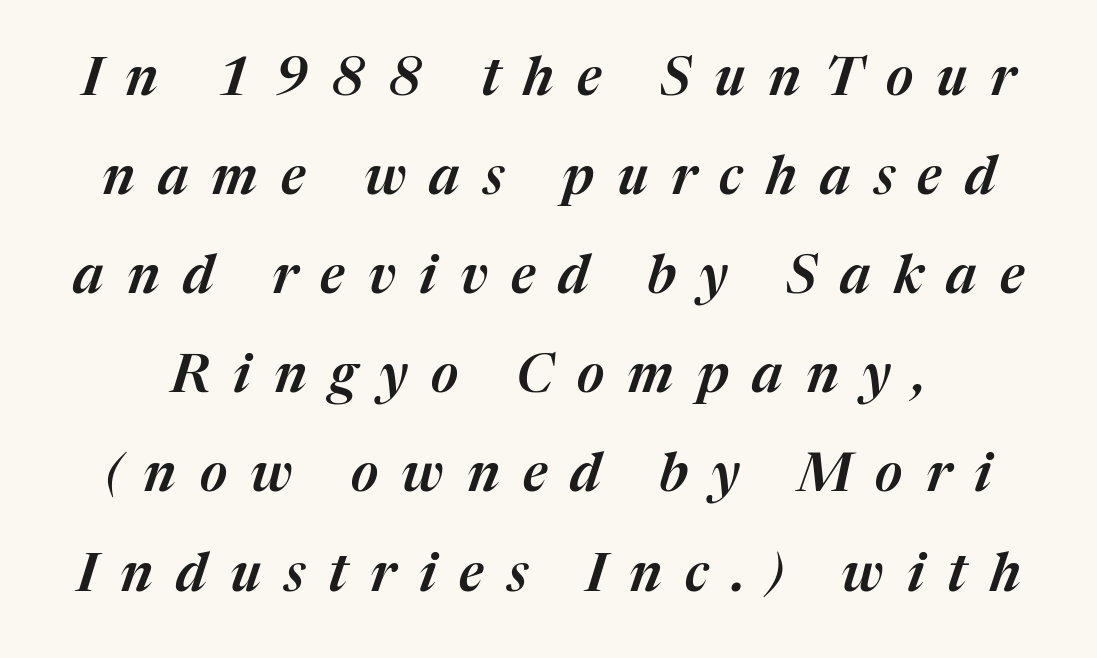
The image shows 53 px text type, italic (leaning right); set line spacing 1.87x, unusually wide letter spacing (+0.44 em), not underlined; medium stroke contrast and a medium x-height.
